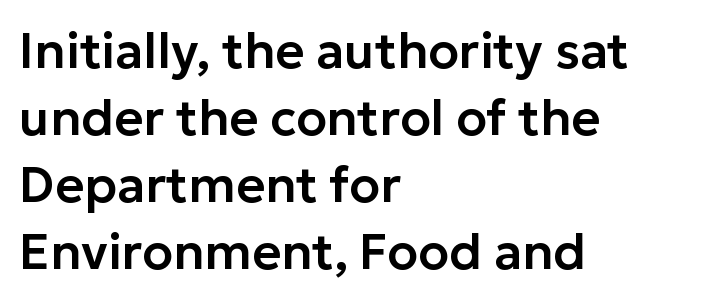
The image shows 50 px sans-serif type, upright; set left-aligned, normal line spacing (1.34x), normal letter spacing, not underlined; low stroke contrast and a medium x-height.
